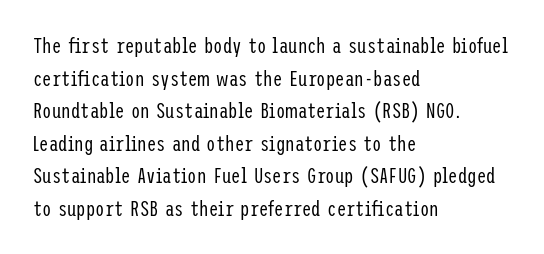
The axis of the letterforms is exactly vertical. Here the glyphs are tracked normally, forming tight word shapes. Descenders hang freely into open space. Line beginnings align vertically; line endings do not. The rows are spaced the way most documents space them.
